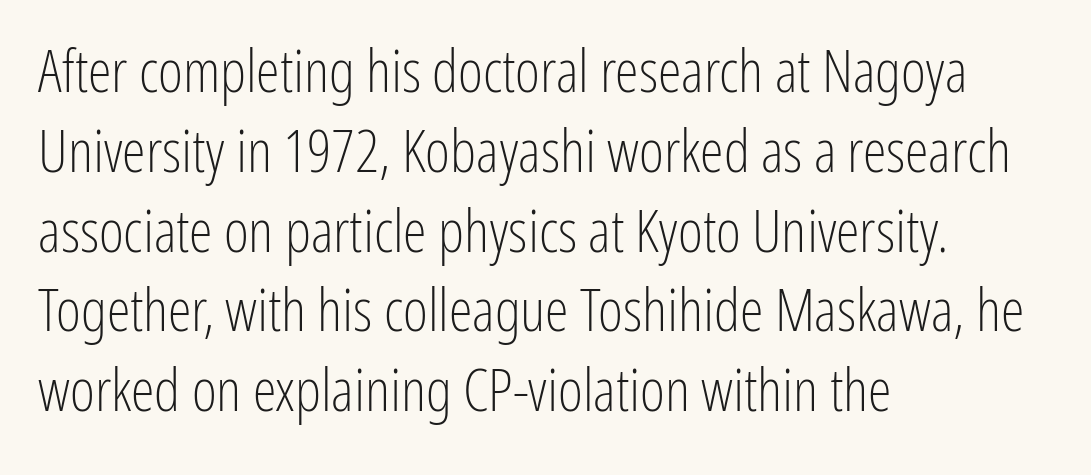
Evenly set lines give the paragraph a standard silhouette. The characters are drawn with everyday or finer stroke widths. The text was rendered using a sans face with plain stroke endings. There is no visible air inserted between adjacent glyphs. This sample has the flowing, uneven cadence of proportional lettering. The rag falls on the right side of this text block.
